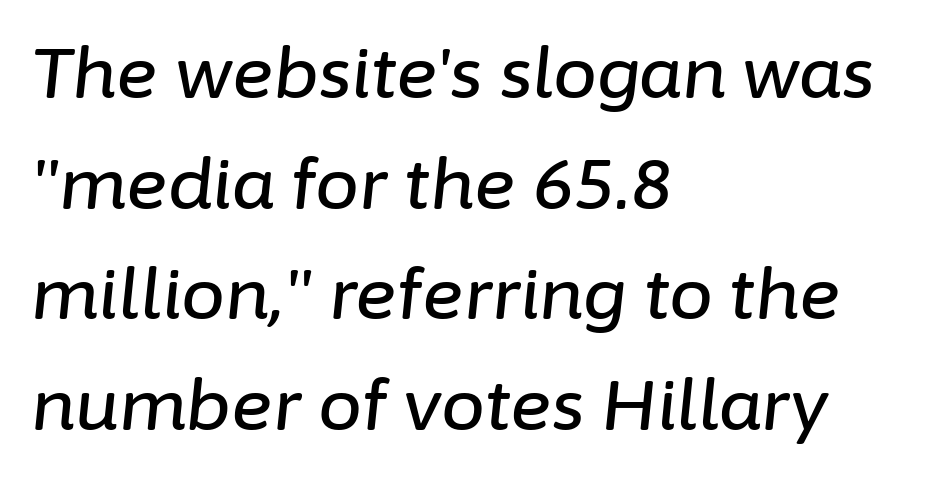
Vertically, the passage feels balanced, rows spaced as you'd expect. The specimen omits any rule beneath the text block's lines. The letters are slanted; this is an italic face. The typesetter chose a ragged-right arrangement here.
